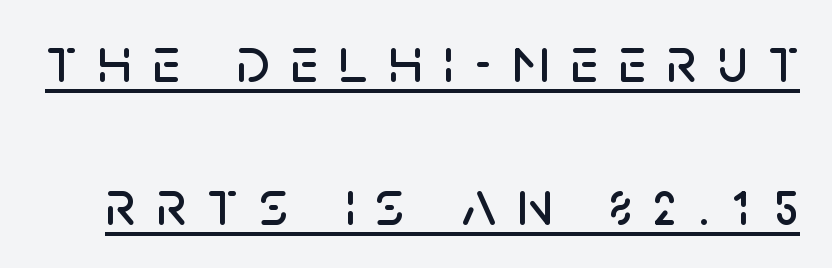
{"serif": "no", "italic": "no", "width": "normal", "stroke_contrast": "low", "x_height": "large", "monospaced": "no", "underline": "yes", "line_spacing": "loose", "line_spacing_ratio": 2.2, "letter_spacing": "wide", "letter_spacing_em": 0.32, "glyph_px": 65}
